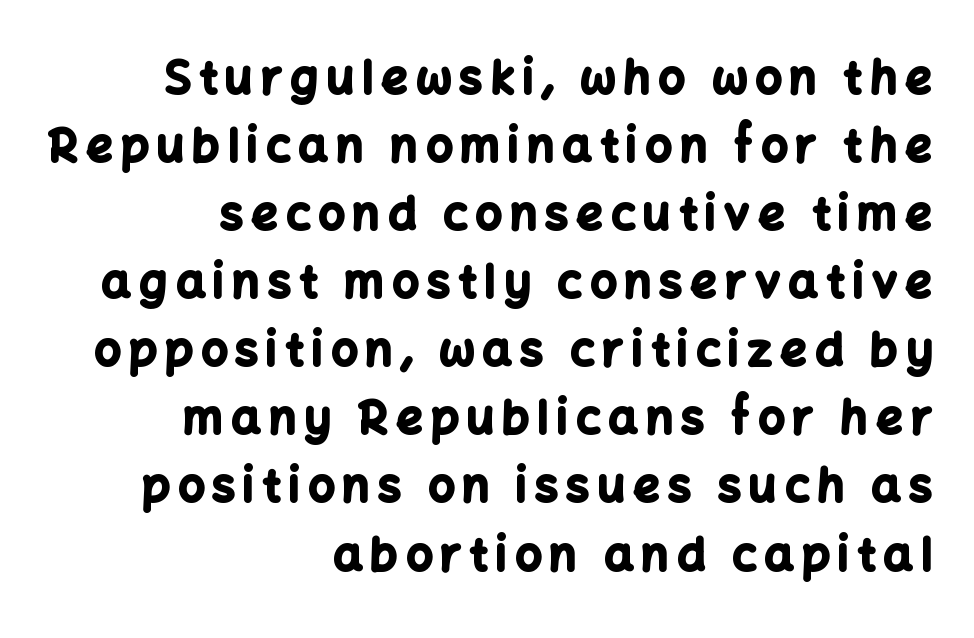
The image shows 46 px bold sans-serif type, upright; set right-aligned, normal line spacing (1.48x), not underlined; low stroke contrast and a medium x-height.
